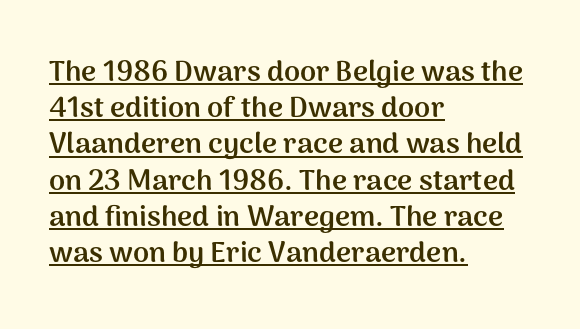
{"serif": "no", "italic": "no", "bold": "yes", "weight": "semibold", "width": "normal", "stroke_contrast": "medium", "x_height": "medium", "monospaced": "no", "underline": "yes", "align": "left", "line_spacing": "normal", "line_spacing_ratio": 1.25, "letter_spacing": "normal", "letter_spacing_em": 0.0, "glyph_px": 29}
